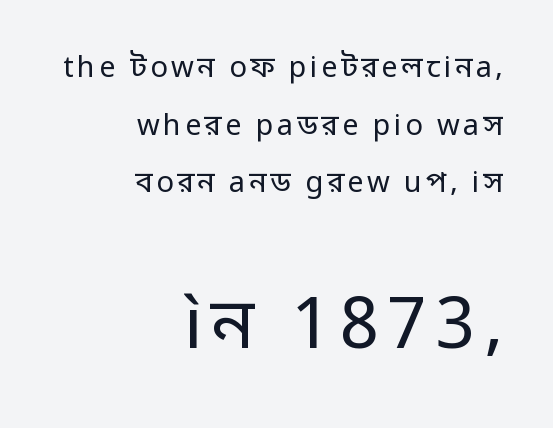
{"serif": "no", "italic": "no", "bold": "no", "weight": "regular", "width": "normal", "stroke_contrast": "low", "x_height": "medium", "monospaced": "no", "underline": "no", "align": "right", "line_spacing": "loose", "line_spacing_ratio": 1.99, "larger_block": "second", "size_ratio": 2.48, "glyph_px": 72}
